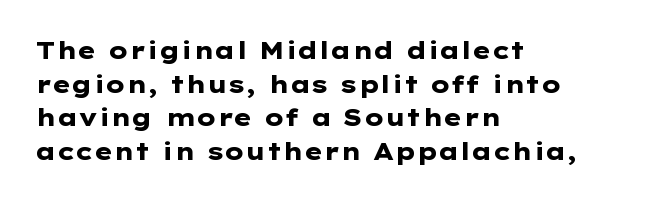
{"italic": "no", "bold": "yes", "underline": "no", "align": "left", "line_spacing": "normal", "line_spacing_ratio": 1.4, "letter_spacing": "normal", "letter_spacing_em": 0.0, "glyph_px": 24}
